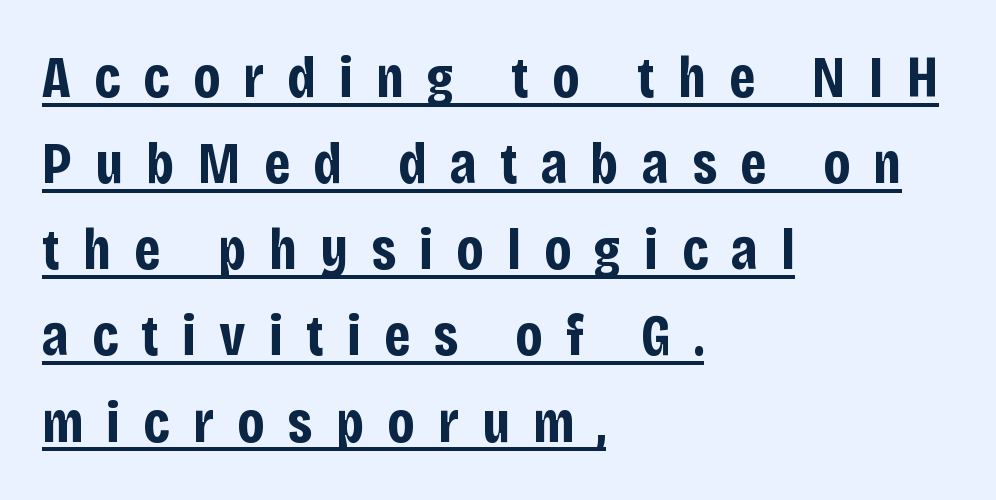
It's the straight-up-and-down kind of type. Caption: expanded tracking, letters set apart. A dark, heavy texture on the line: the type is bold. Stroke terminals: plain, sans-serif.
